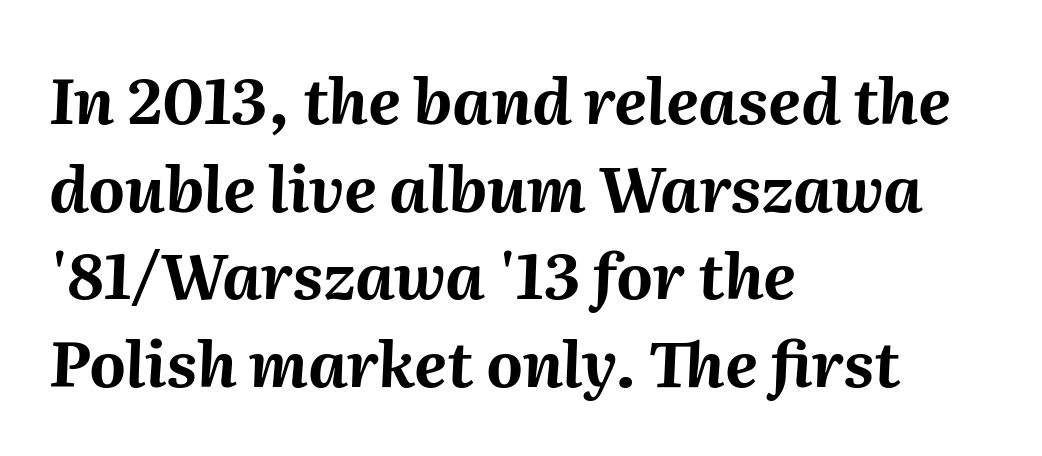
The image shows 63 px bold type, italic (leaning right); set left-aligned, normal line spacing (1.39x), normal letter spacing, not underlined; medium stroke contrast and a medium x-height.
